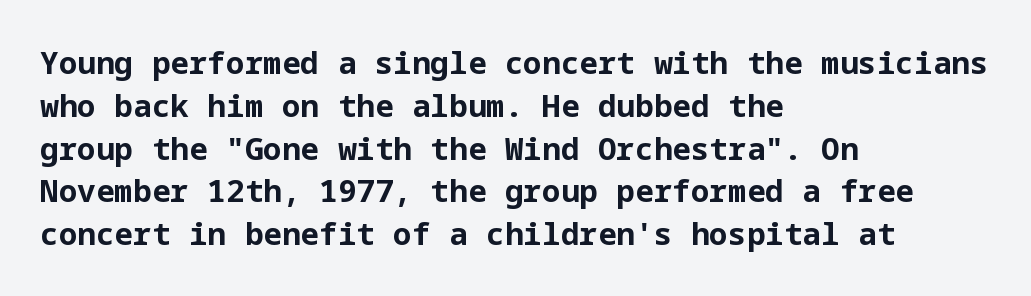
The image shows 31 px bold sans-serif type, upright; set left-aligned, normal line spacing (1.38x), normal letter spacing, not underlined; low stroke contrast and a medium x-height.
